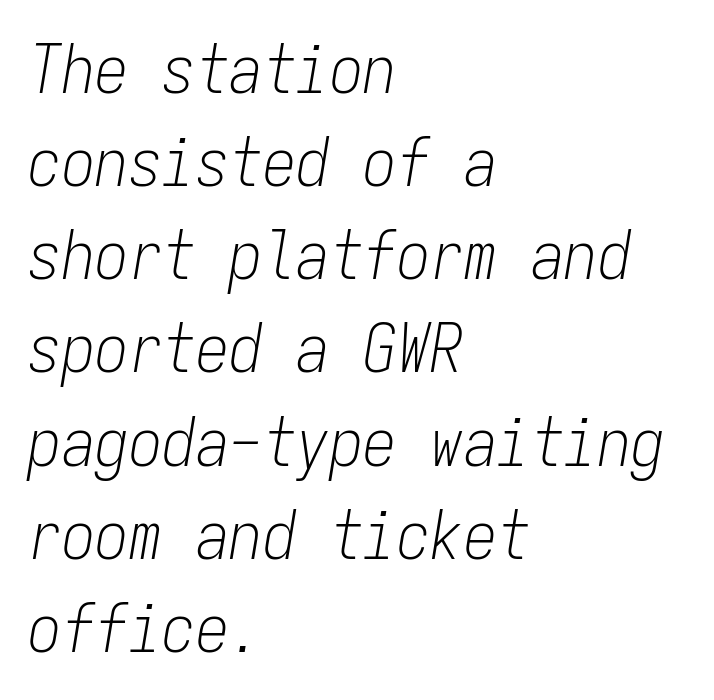
{"italic": "yes", "lean": "right", "slant_degrees": 9, "bold": "no", "weight": "light", "width": "condensed", "stroke_contrast": "low", "x_height": "medium", "monospaced": "yes", "underline": "no", "align": "left", "line_spacing": "normal", "line_spacing_ratio": 1.39, "letter_spacing": "normal", "letter_spacing_em": 0.0, "glyph_px": 67}
